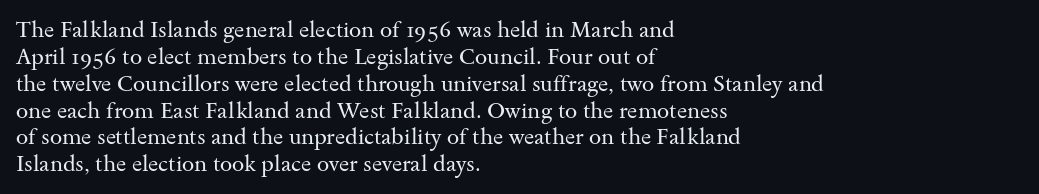
{"italic": "no", "bold": "no", "underline": "no", "align": "left", "line_spacing_ratio": 1.22, "letter_spacing": "normal", "letter_spacing_em": 0.0, "glyph_px": 22}
